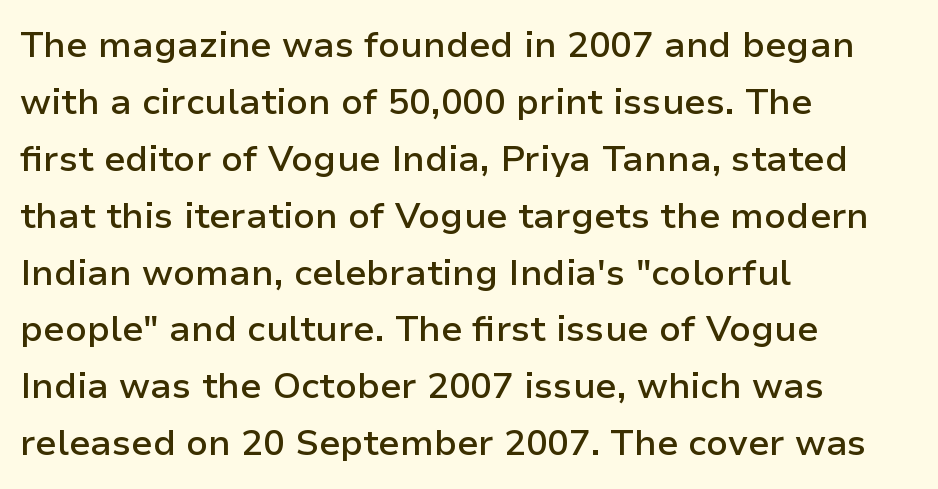
Q: Is the text bold? A: Semi-bold.
Q: Is the text italic (slanted)? A: No, it is upright.
Q: Is the typeface a serif or a sans-serif typeface? A: Sans-serif.
Q: Is the text underlined? A: No.
Q: How is the paragraph aligned? A: Left-aligned.
Q: Is the spacing between letters normal or unusually wide? A: Normal.
Q: Is the spacing between lines tight, normal or loose? A: Normal.
Q: Width (condensed, normal, or wide)? A: Normal.
Q: Stroke contrast? A: Low.
Q: x-height? A: Medium.
Q: Monospaced? A: No.
